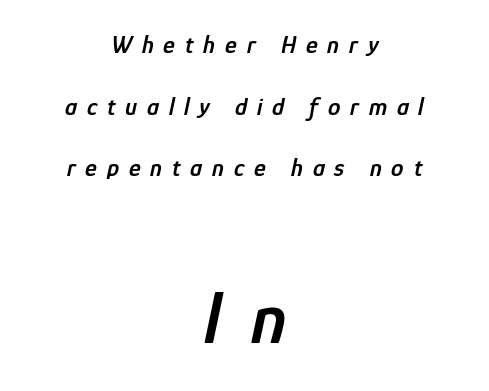
{"italic": "yes", "lean": "right", "slant_degrees": 12, "bold": "semi", "weight": "semibold", "width": "condensed", "stroke_contrast": "low", "x_height": "medium", "monospaced": "no", "underline": "no", "align": "center", "line_spacing": "loose", "line_spacing_ratio": 2.47, "letter_spacing": "wide", "letter_spacing_em": 0.39, "larger_block": "second", "size_ratio": 3.0, "glyph_px": 75}
